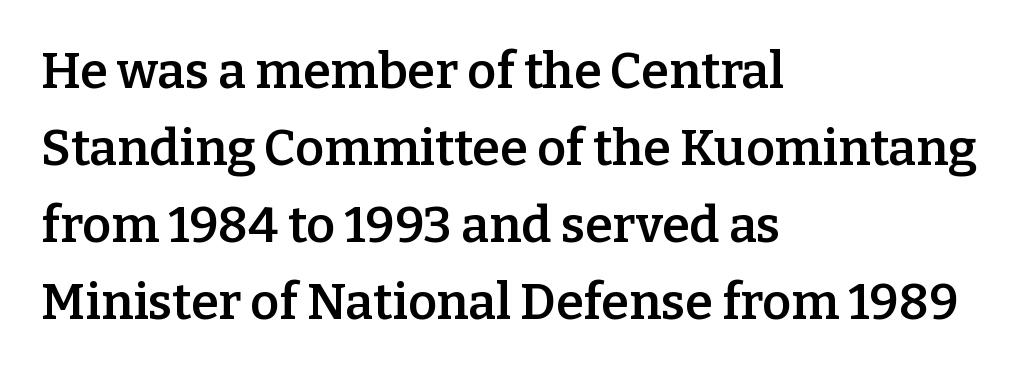
{"serif": "yes", "italic": "no", "bold": "semi", "weight": "semibold", "width": "normal", "stroke_contrast": "low", "x_height": "medium", "monospaced": "no", "underline": "no", "align": "left", "line_spacing": "normal", "line_spacing_ratio": 1.54, "letter_spacing": "normal", "letter_spacing_em": 0.0, "glyph_px": 50}
